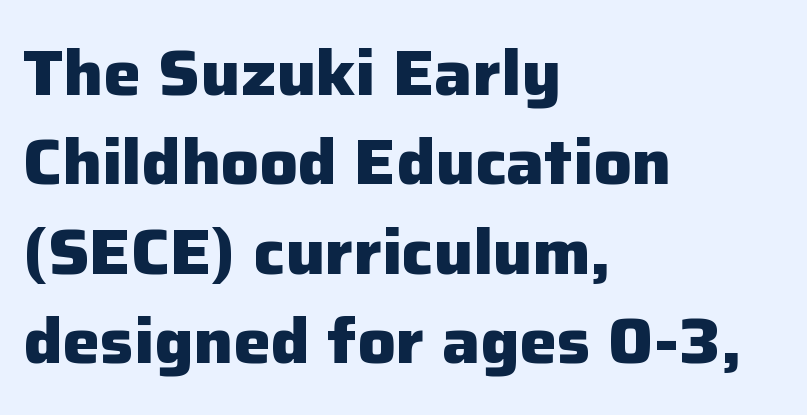
Q: Is the text bold? A: Yes.
Q: Is the text italic (slanted)? A: No, it is upright.
Q: Is the typeface a serif or a sans-serif typeface? A: Sans-serif.
Q: Is the text underlined? A: No.
Q: How is the paragraph aligned? A: Left-aligned.
Q: Is the spacing between letters normal or unusually wide? A: Normal.
Q: Is the spacing between lines tight, normal or loose? A: Normal.
Q: Width (condensed, normal, or wide)? A: Normal.
Q: Stroke contrast? A: Low.
Q: x-height? A: Medium.
Q: Monospaced? A: No.
